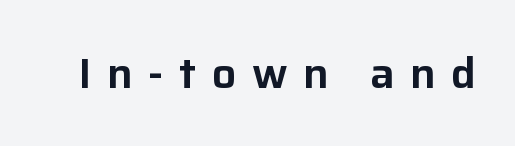
{"serif": "no", "italic": "no", "width": "normal", "stroke_contrast": "low", "x_height": "medium", "monospaced": "no", "underline": "no", "letter_spacing": "wide", "letter_spacing_em": 0.36, "glyph_px": 43}
